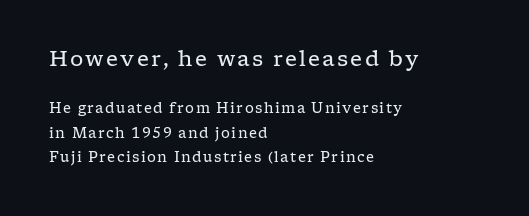
The image shows 21 px text type, upright; set left-aligned, line spacing 1.74x, not underlined; the first (top) block is 1.5x larger.
